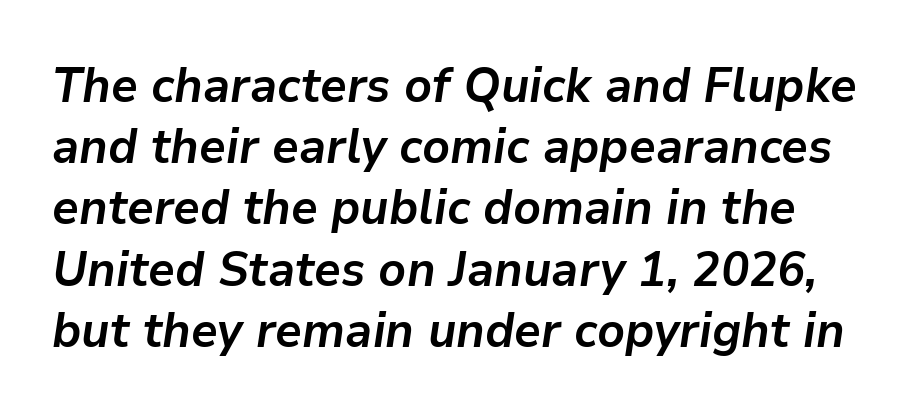
{"italic": "yes", "lean": "right", "slant_degrees": 9, "bold": "yes", "weight": "semibold", "width": "normal", "stroke_contrast": "low", "x_height": "medium", "monospaced": "no", "underline": "no", "line_spacing": "normal", "line_spacing_ratio": 1.25, "letter_spacing": "normal", "letter_spacing_em": 0.0, "glyph_px": 49}
